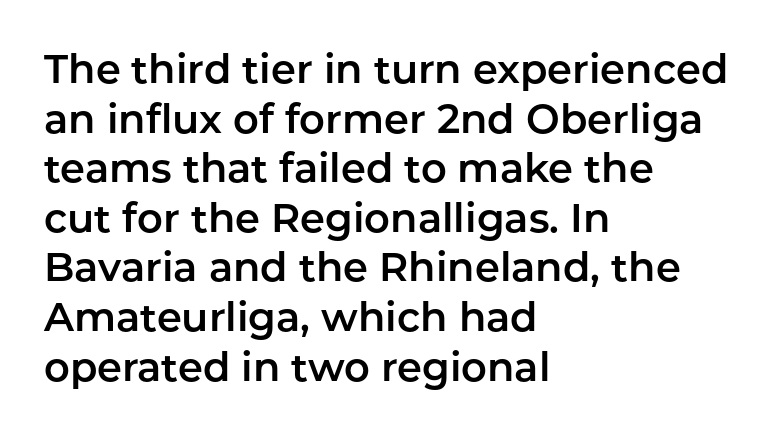
The passage shown is typed in a proportional face where columns would drift. Any mark beneath the type? The region is blank. The lines in this sample share a left origin and differ only in where they stop. Look at the bottom of the vertical strokes: they stop flat, with no serifs. Ascenders rise straight up at ninety degrees.
